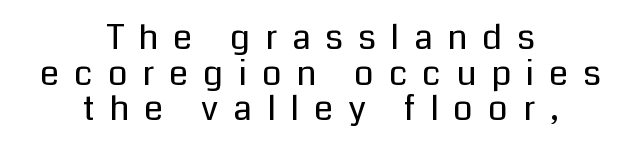
The image shows 35 px regular-weight sans-serif type, upright; set centered, tight line spacing (1.02x), unusually wide letter spacing (+0.42 em), not underlined; low stroke contrast and a medium x-height.
